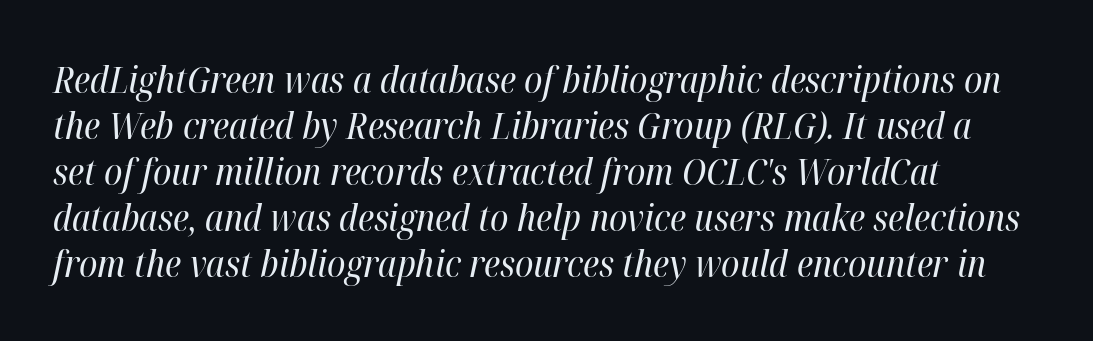
The image shows 37 px regular-weight, condensed type, italic (leaning right); set left-aligned, line spacing 1.24x, normal letter spacing, not underlined; high stroke contrast and a medium x-height.
